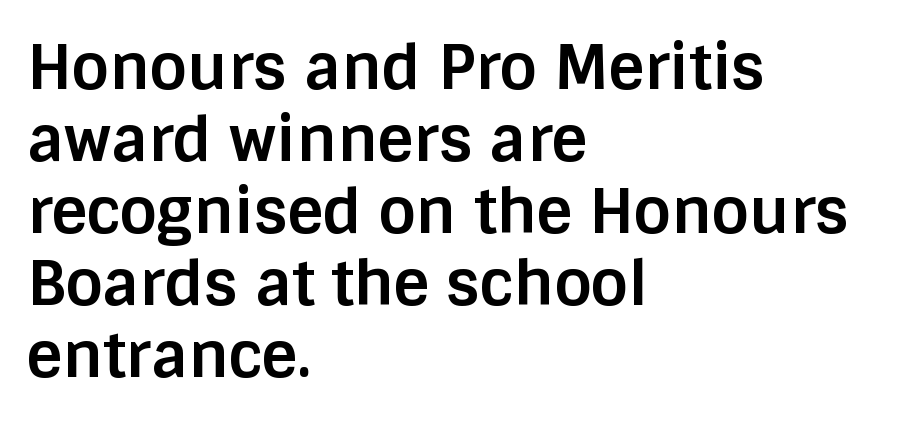
Q: Is the text bold? A: Yes.
Q: Is the text italic (slanted)? A: No, it is upright.
Q: Is the typeface a serif or a sans-serif typeface? A: Sans-serif.
Q: Is the text underlined? A: No.
Q: How is the paragraph aligned? A: Left-aligned.
Q: Is the spacing between letters normal or unusually wide? A: Normal.
Q: Width (condensed, normal, or wide)? A: Normal.
Q: Stroke contrast? A: Low.
Q: x-height? A: Large.
Q: Monospaced? A: No.
